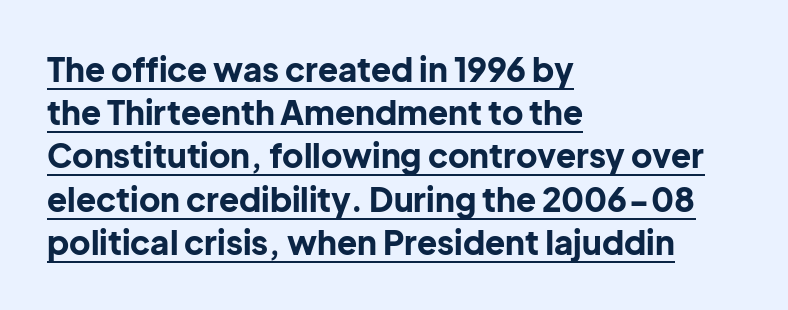
{"serif": "no", "italic": "no", "bold": "yes", "weight": "bold", "width": "normal", "stroke_contrast": "low", "x_height": "medium", "monospaced": "no", "underline": "yes", "align": "left", "line_spacing": "normal", "line_spacing_ratio": 1.31, "letter_spacing": "normal", "letter_spacing_em": 0.0, "glyph_px": 33}
